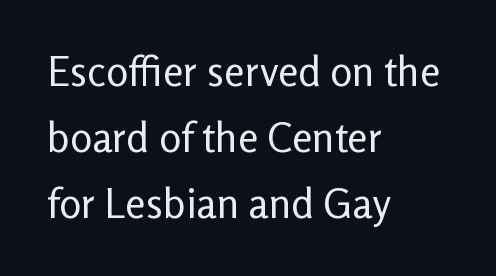
Is there much room between lines? A standard amount, neither cramped nor airy. Bare-footed words on every line. You could not count columns in this text — the font is proportionally spaced. Stroke terminals: plain, sans-serif. These lines keep a tight, regular rhythm from letter to letter.
